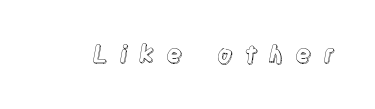
The image shows 24 px text type; set unusually wide letter spacing (+0.48 em), not underlined.
